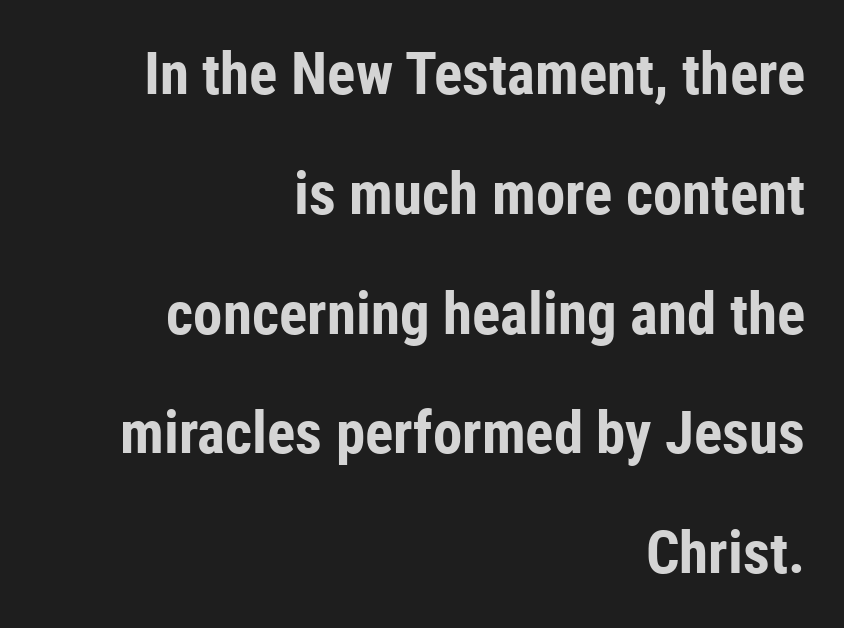
The image shows 59 px bold, condensed sans-serif type, upright; set right-aligned, loose line spacing (2.03x), normal letter spacing, not underlined; low stroke contrast and a medium x-height.
